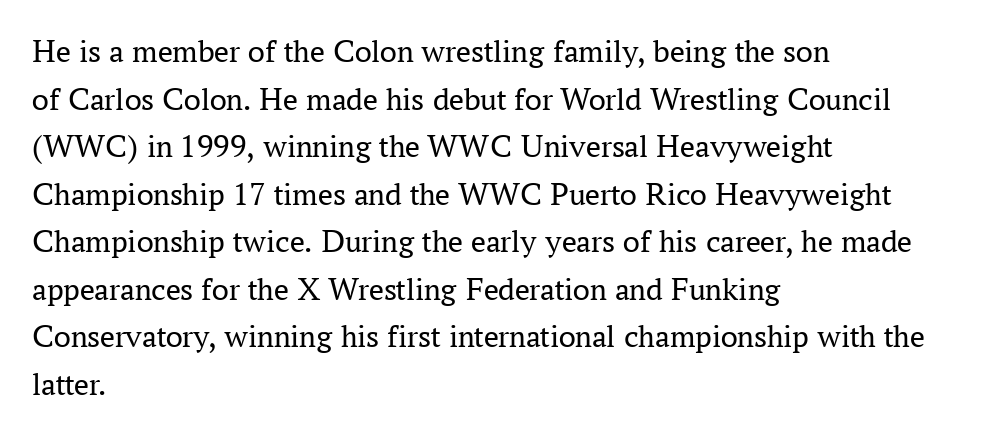
The image shows 33 px regular-weight serif type, upright; set left-aligned, normal line spacing (1.44x), normal letter spacing, not underlined; medium stroke contrast and a medium x-height.
